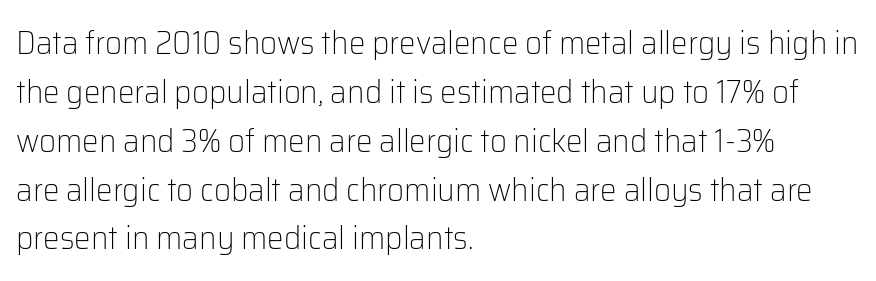
Q: Is the text bold? A: No.
Q: Is the text italic (slanted)? A: No, it is upright.
Q: Is the typeface a serif or a sans-serif typeface? A: Sans-serif.
Q: Is the text underlined? A: No.
Q: How is the paragraph aligned? A: Left-aligned.
Q: Is the spacing between letters normal or unusually wide? A: Normal.
Q: Is the spacing between lines tight, normal or loose? A: Normal.
Q: Width (condensed, normal, or wide)? A: Normal.
Q: Stroke contrast? A: Low.
Q: x-height? A: Medium.
Q: Monospaced? A: No.
